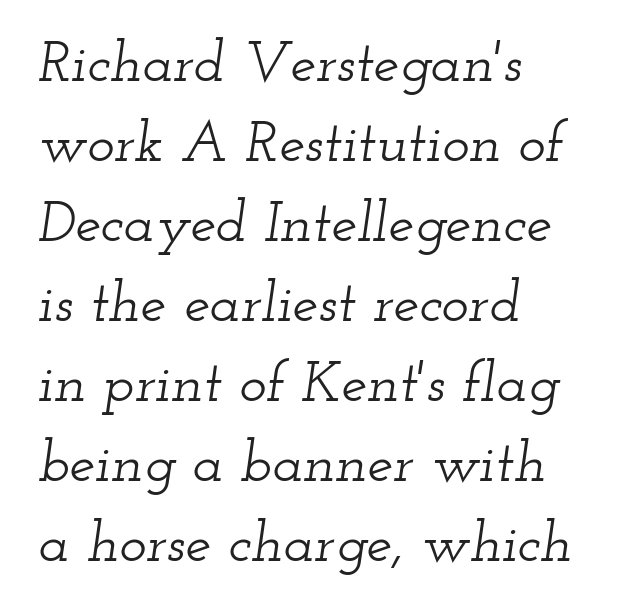
Q: Is the text italic (slanted)? A: Yes, it leans right by about 12 degrees.
Q: Is the typeface a serif or a sans-serif typeface? A: Serif.
Q: Is the text underlined? A: No.
Q: How is the paragraph aligned? A: Left-aligned.
Q: Is the spacing between letters normal or unusually wide? A: Normal.
Q: Is the spacing between lines tight, normal or loose? A: Normal.
Q: Width (condensed, normal, or wide)? A: Wide.
Q: Stroke contrast? A: Low.
Q: x-height? A: Small.
Q: Monospaced? A: No.
